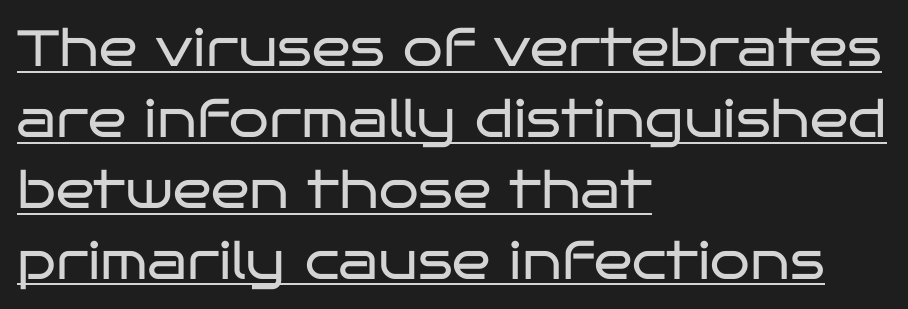
Is this a fixed-width face? No — the glyphs have proportional, varying widths. Italic: no, the glyphs are upright roman. Observe the ordinary spacing: letters are neighbours, not strangers. Alignment: flush left. Unbolded letterforms with no extra heft.
